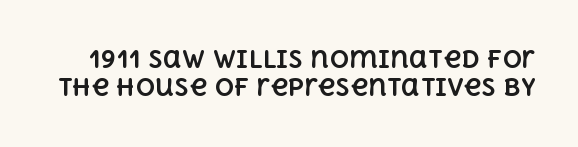
The image shows 24 px bold type, upright; set line spacing 1.18x, normal letter spacing, not underlined.
